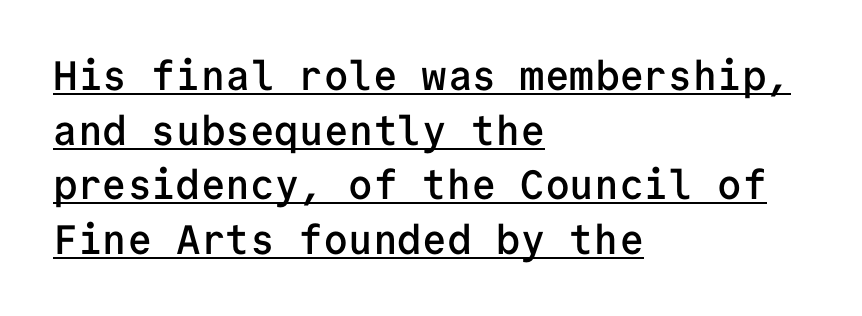
Q: Is the text bold? A: Semi-bold.
Q: Is the text italic (slanted)? A: No, it is upright.
Q: Is the typeface a serif or a sans-serif typeface? A: Sans-serif.
Q: Is the text underlined? A: Yes.
Q: How is the paragraph aligned? A: Left-aligned.
Q: Is the spacing between letters normal or unusually wide? A: Normal.
Q: Is the spacing between lines tight, normal or loose? A: Normal.
Q: Width (condensed, normal, or wide)? A: Normal.
Q: Stroke contrast? A: Low.
Q: x-height? A: Medium.
Q: Monospaced? A: Yes.
